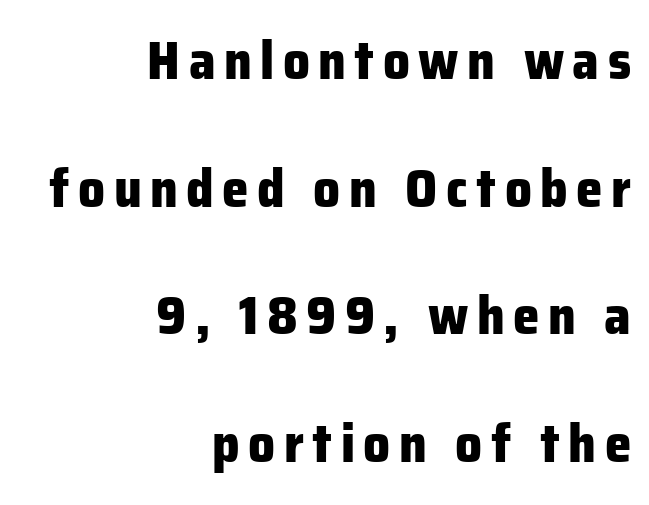
Unmarked baselines from the first word to the last. Whoever set this chose breathing room over compactness in the vertical rhythm. Emphasis by weight is at full strength: bold. Here the designer chose a conventional face with non-uniform glyph widths. A flush-right, rag-left setting is used for this passage. In terms of posture, this sample is upright.
